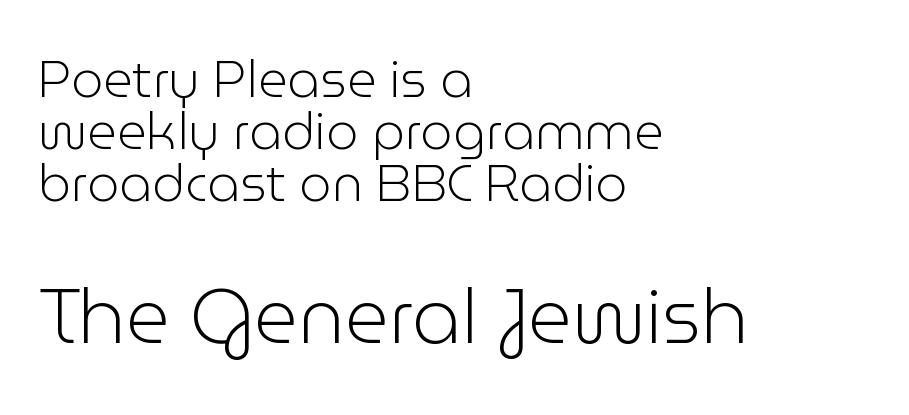
Q: Is the text bold? A: No.
Q: Is the text italic (slanted)? A: No, it is upright.
Q: Is the typeface a serif or a sans-serif typeface? A: Sans-serif.
Q: Is the text underlined? A: No.
Q: How is the paragraph aligned? A: Left-aligned.
Q: Is the spacing between letters normal or unusually wide? A: Normal.
Q: Is the spacing between lines tight, normal or loose? A: Tight.
Q: Which block of text is set in a larger size, the first (top) or the second (bottom)? A: The second (bottom) one.
Q: Width (condensed, normal, or wide)? A: Normal.
Q: Stroke contrast? A: Low.
Q: x-height? A: Medium.
Q: Monospaced? A: No.
